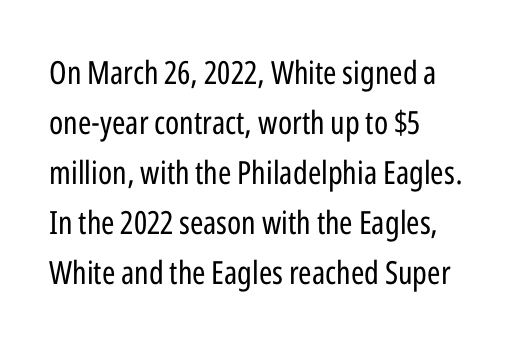
{"serif": "no", "italic": "no", "bold": "no", "weight": "regular", "width": "condensed", "stroke_contrast": "low", "x_height": "medium", "monospaced": "no", "underline": "no", "align": "left", "line_spacing": "normal", "line_spacing_ratio": 1.56, "letter_spacing": "normal", "letter_spacing_em": 0.0, "glyph_px": 32}
